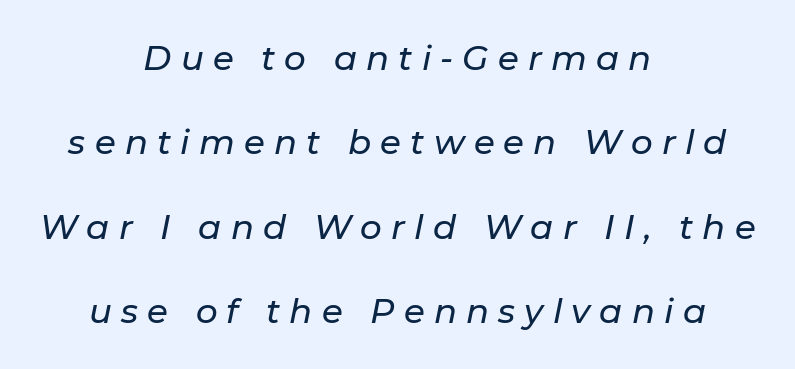
Q: Is the text italic (slanted)? A: Yes, it leans right by about 11 degrees.
Q: Is the text underlined? A: No.
Q: How is the paragraph aligned? A: Centered.
Q: Is the spacing between letters normal or unusually wide? A: Unusually wide.
Q: Is the spacing between lines tight, normal or loose? A: Loose.
Q: Width (condensed, normal, or wide)? A: Normal.
Q: Stroke contrast? A: Low.
Q: x-height? A: Medium.
Q: Monospaced? A: No.
